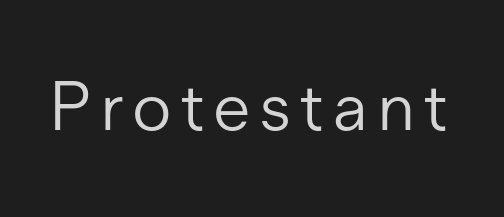
{"serif": "no", "italic": "no", "bold": "no", "weight": "light", "width": "normal", "stroke_contrast": "low", "x_height": "medium", "monospaced": "no", "underline": "no", "glyph_px": 69}
